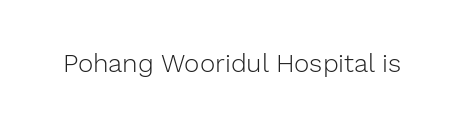
A roman cut, with each character standing at attention. Decoration check: the copy has no underline. The gaps between neighbouring characters are ordinary and unremarkable. Bold? No — there's no thickening of the strokes.
